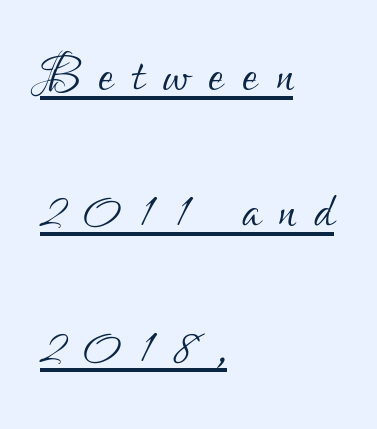
The image shows 67 px light, condensed sans-serif type; set left-aligned, loose line spacing (2.03x), unusually wide letter spacing (+0.28 em), underlined; low stroke contrast and a small x-height.
